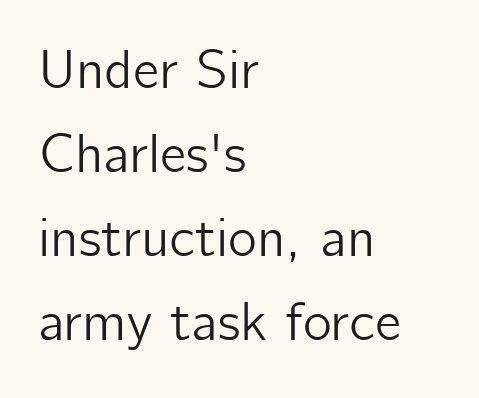
The image shows 55 px sans-serif type, upright; set left-aligned, normal line spacing (1.53x), normal letter spacing, not underlined; low stroke contrast and a medium x-height.
